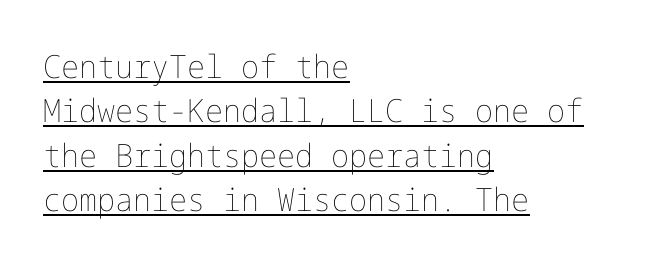
Q: Is the text bold? A: No.
Q: Is the text italic (slanted)? A: No, it is upright.
Q: Is the text underlined? A: Yes.
Q: How is the paragraph aligned? A: Left-aligned.
Q: Is the spacing between letters normal or unusually wide? A: Normal.
Q: Is the spacing between lines tight, normal or loose? A: Normal.
Q: Width (condensed, normal, or wide)? A: Normal.
Q: Stroke contrast? A: Low.
Q: x-height? A: Medium.
